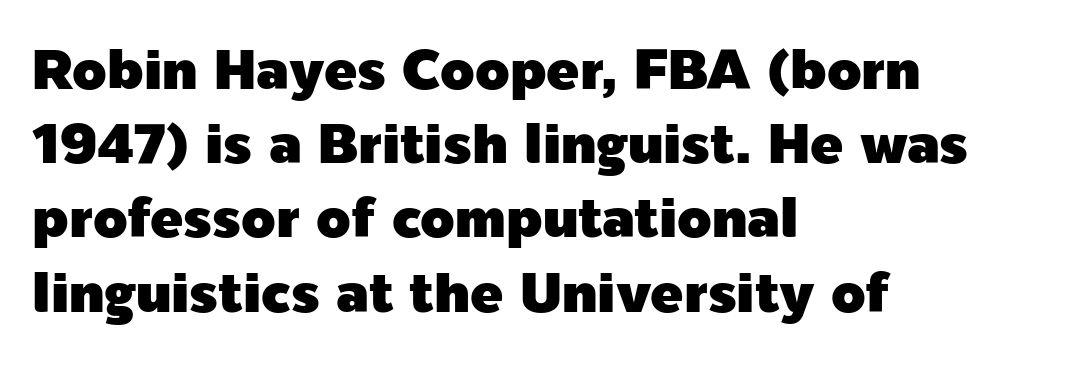
{"serif": "no", "italic": "no", "width": "normal", "x_height": "medium", "monospaced": "no", "underline": "no", "align": "left", "line_spacing": "normal", "line_spacing_ratio": 1.35, "letter_spacing": "normal", "letter_spacing_em": 0.0, "glyph_px": 55}
